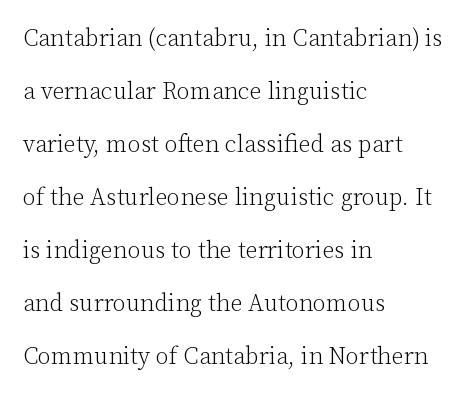
{"italic": "no", "bold": "no", "underline": "no", "align": "left", "line_spacing": "loose", "line_spacing_ratio": 2.21, "letter_spacing": "normal", "letter_spacing_em": 0.0, "glyph_px": 24}
